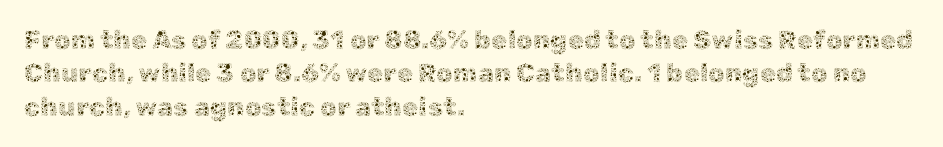
Compared with typical paragraphs, the rows here are spaced about the same. The letters stand straight up with perfectly vertical stems. Short and long lines alike share a common starting point at left. Is the stroke heavy? The answer is a plain regular-or-lighter. In terms of letterspacing, this is plain default setting. Just letters on the line, the space beneath them empty.
